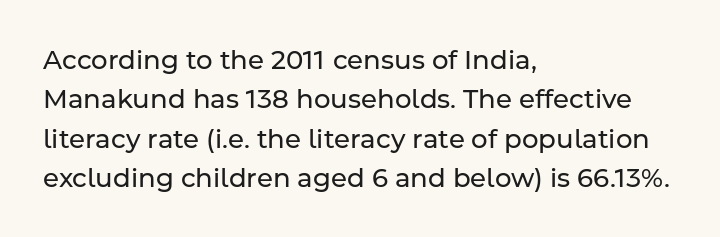
A typesetter would mark this as roman, not italic. Does the leading feel generous? No, just average. The typesetter chose a ragged-right arrangement here. The gaps between neighbouring characters are ordinary and unremarkable. Is this a heavy cut? Hardly; it is regular or lighter. The space directly below the letters is spotless.
